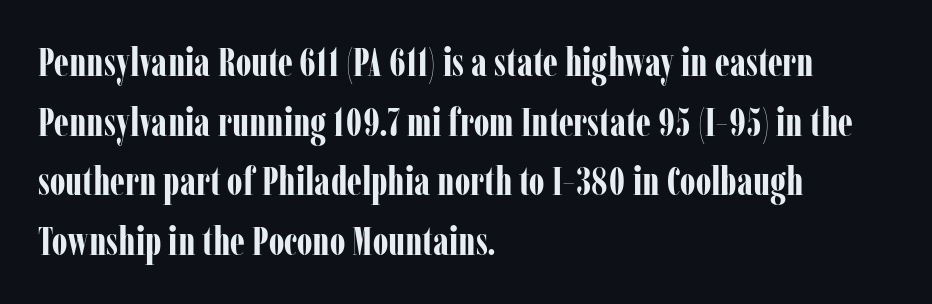
The image shows 39 px bold, condensed serif type, upright; set left-aligned, normal line spacing (1.53x), normal letter spacing, not underlined; low stroke contrast and a medium x-height.
